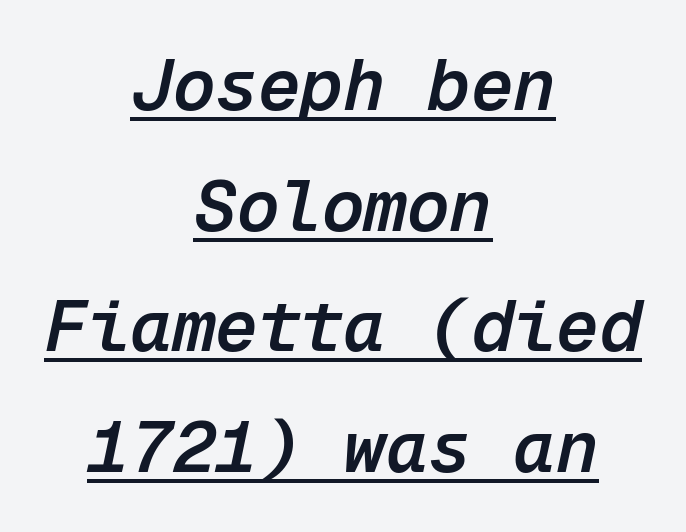
Where is the straight margin? There isn't one; the lines are centered. Notice how a bar underscores the lettering throughout. Stems and bowls a touch heavier than normal — semibold. Notice how the stems are inclined rather than vertical — that's the hallmark of italics. Tracking value appears to be zero — textbook default spacing. Honestly, the row spacing looks completely unremarkable.
